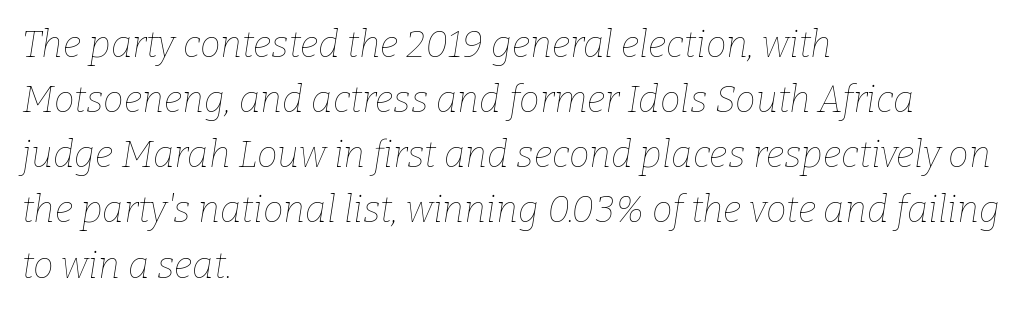
Q: Is the text bold? A: No.
Q: Is the text italic (slanted)? A: Yes, it leans right by about 9 degrees.
Q: Is the text underlined? A: No.
Q: How is the paragraph aligned? A: Left-aligned.
Q: Is the spacing between letters normal or unusually wide? A: Normal.
Q: Is the spacing between lines tight, normal or loose? A: Normal.
Q: Width (condensed, normal, or wide)? A: Normal.
Q: Stroke contrast? A: Low.
Q: x-height? A: Medium.
Q: Monospaced? A: No.
